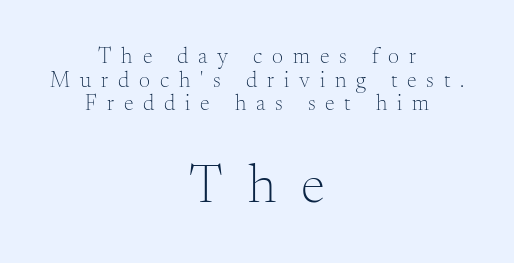
Q: Is the text bold? A: No.
Q: Is the text italic (slanted)? A: No, it is upright.
Q: Is the typeface a serif or a sans-serif typeface? A: Serif.
Q: Is the text underlined? A: No.
Q: How is the paragraph aligned? A: Centered.
Q: Is the spacing between letters normal or unusually wide? A: Unusually wide.
Q: Is the spacing between lines tight, normal or loose? A: Tight.
Q: Which block of text is set in a larger size, the first (top) or the second (bottom)? A: The second (bottom) one.
Q: Width (condensed, normal, or wide)? A: Normal.
Q: Stroke contrast? A: Medium.
Q: x-height? A: Small.
Q: Monospaced? A: No.
